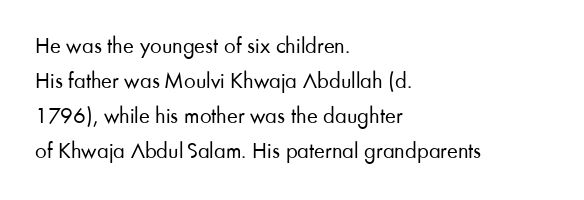
Q: Is the text bold? A: No.
Q: Is the text italic (slanted)? A: No, it is upright.
Q: Is the text underlined? A: No.
Q: How is the paragraph aligned? A: Left-aligned.
Q: Is the spacing between letters normal or unusually wide? A: Normal.
Q: Is the spacing between lines tight, normal or loose? A: Normal.
